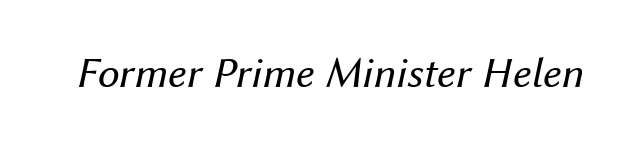
{"italic": "yes", "lean": "right", "slant_degrees": 12, "bold": "no", "weight": "regular", "width": "normal", "stroke_contrast": "medium", "x_height": "medium", "monospaced": "no", "underline": "no", "letter_spacing": "normal", "letter_spacing_em": 0.0, "glyph_px": 44}
